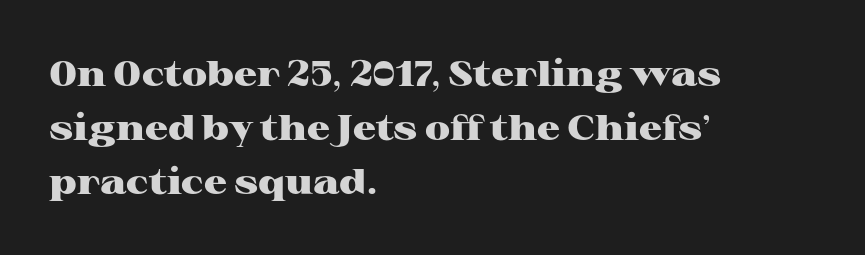
Q: Is the text bold? A: Yes.
Q: Is the text italic (slanted)? A: No, it is upright.
Q: Is the typeface a serif or a sans-serif typeface? A: Serif.
Q: Is the text underlined? A: No.
Q: How is the paragraph aligned? A: Left-aligned.
Q: Is the spacing between letters normal or unusually wide? A: Normal.
Q: Is the spacing between lines tight, normal or loose? A: Normal.
Q: Width (condensed, normal, or wide)? A: Wide.
Q: Stroke contrast? A: High.
Q: x-height? A: Medium.
Q: Monospaced? A: No.
